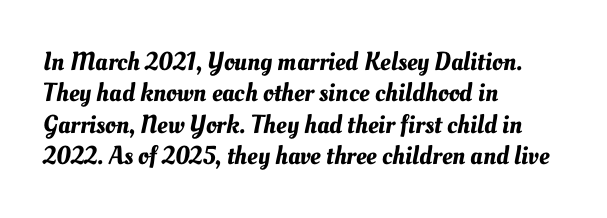
{"underline": "no", "align": "left", "line_spacing_ratio": 1.21, "letter_spacing": "normal", "letter_spacing_em": 0.0, "glyph_px": 26}
